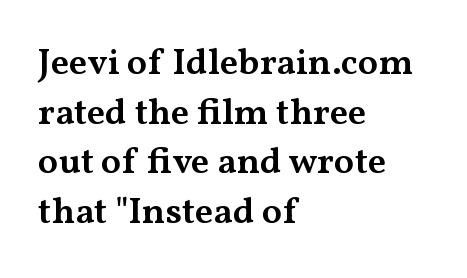
Q: Is the text bold? A: Semi-bold.
Q: Is the text italic (slanted)? A: No, it is upright.
Q: Is the typeface a serif or a sans-serif typeface? A: Serif.
Q: Is the text underlined? A: No.
Q: How is the paragraph aligned? A: Left-aligned.
Q: Is the spacing between letters normal or unusually wide? A: Normal.
Q: Is the spacing between lines tight, normal or loose? A: Normal.
Q: Width (condensed, normal, or wide)? A: Wide.
Q: Stroke contrast? A: Medium.
Q: x-height? A: Medium.
Q: Monospaced? A: No.
